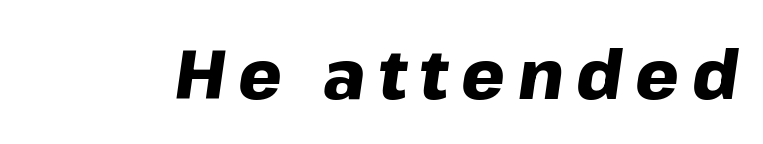
Q: Is the text bold? A: Yes.
Q: Is the text italic (slanted)? A: Yes, it leans right by about 8 degrees.
Q: Is the text underlined? A: No.
Q: Width (condensed, normal, or wide)? A: Normal.
Q: Stroke contrast? A: Low.
Q: x-height? A: Medium.
Q: Monospaced? A: No.
